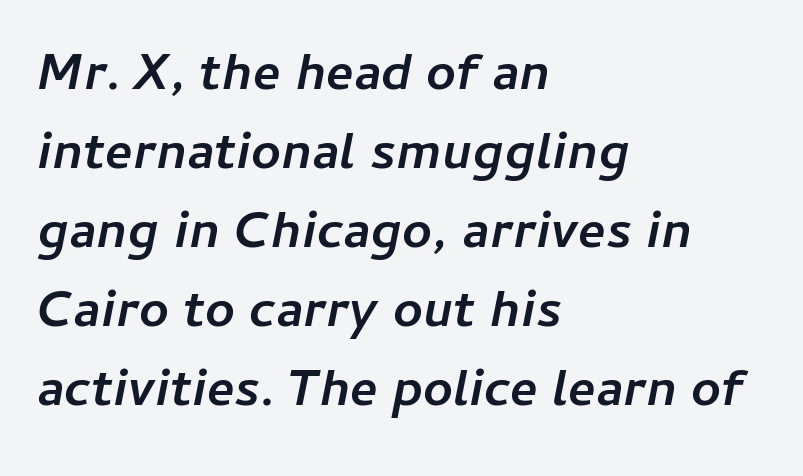
Students, observe: this is what conventionally led text looks like. Rendered with sloped, italic letterforms. Character widths vary here, with narrow letters taking less room than wide ones. Standard letterfit; no display-style spreading of the glyphs. Words float on clear page, feet unadorned. One-word summary of the alignment: left.
